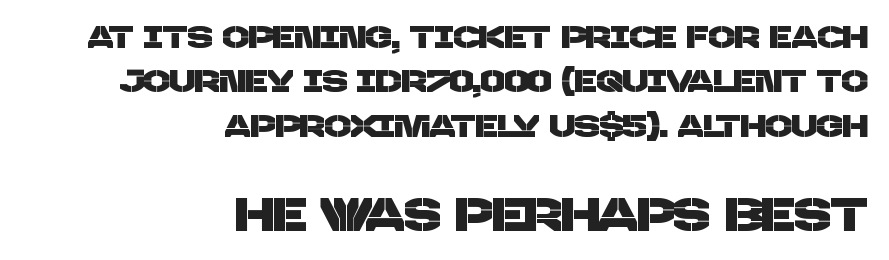
Rule under the text: the space is simply empty. Tracking here is standard; glyphs follow each other at the usual distance. Regular leading. Compared with a flush-left layout, this one pins lines to the opposite, right side. The face used here appears at its bigger size in the lower chunk. Note the varied advance widths — an 'i' is clearly narrower than an 'm'.
